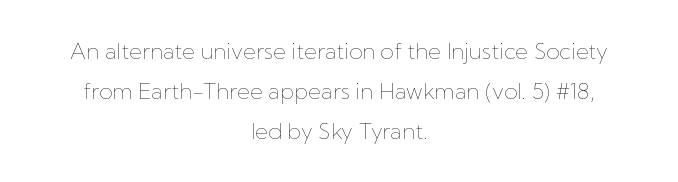
{"italic": "no", "bold": "no", "underline": "no", "align": "center", "line_spacing_ratio": 1.81, "letter_spacing": "normal", "letter_spacing_em": 0.0, "glyph_px": 22}
